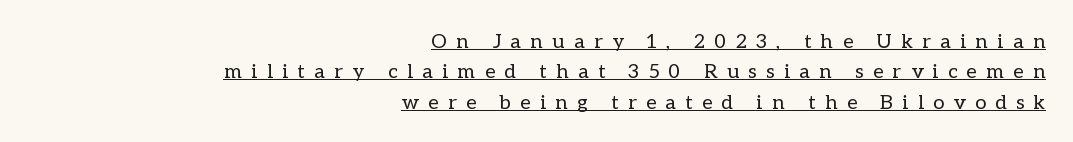
The image shows 20 px text type, upright; set right-aligned, normal line spacing (1.52x), unusually wide letter spacing (+0.48 em), underlined.
